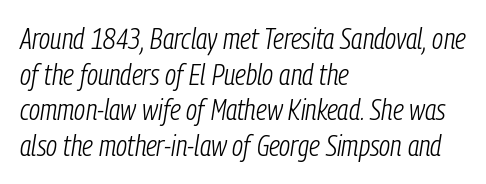
The image shows 29 px light, condensed type, italic (leaning right); set left-aligned, line spacing 1.23x, normal letter spacing, not underlined; low stroke contrast and a medium x-height.
